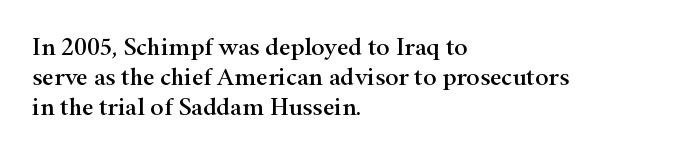
{"italic": "no", "underline": "no", "align": "left", "line_spacing_ratio": 1.21, "letter_spacing": "normal", "letter_spacing_em": 0.0, "glyph_px": 25}
